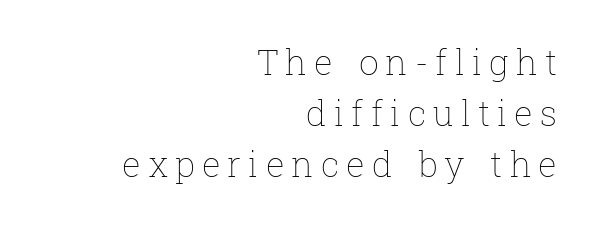
{"italic": "no", "bold": "no", "weight": "thin", "width": "normal", "stroke_contrast": "low", "x_height": "medium", "monospaced": "no", "underline": "no", "align": "right", "line_spacing": "normal", "line_spacing_ratio": 1.46, "letter_spacing": "wide", "letter_spacing_em": 0.2, "glyph_px": 35}
